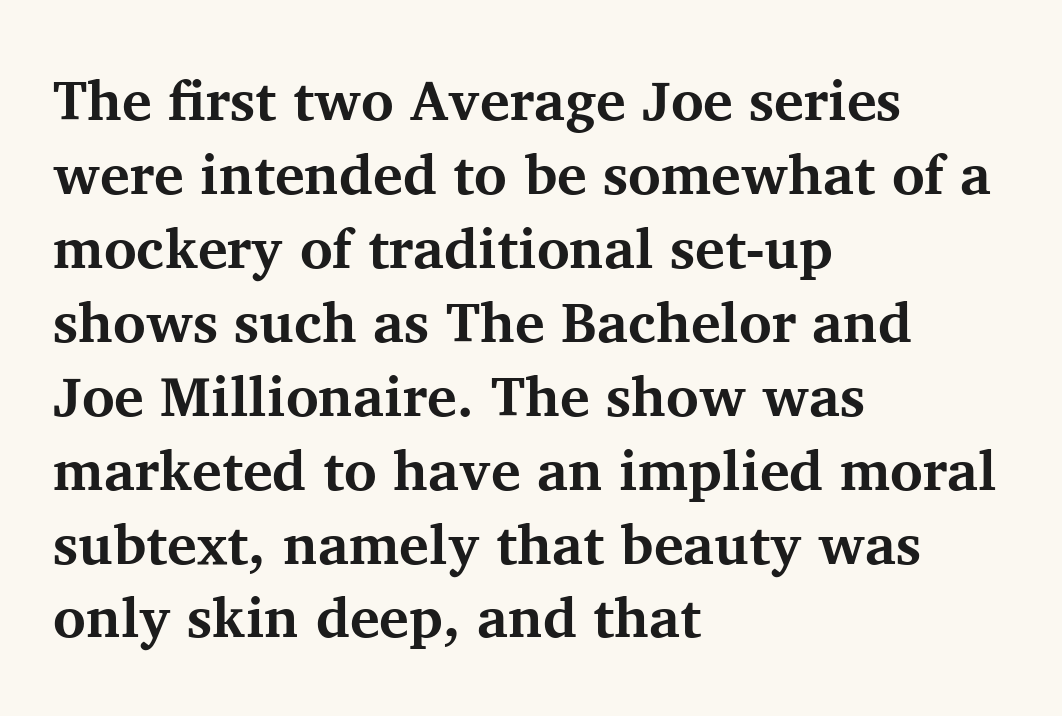
Q: Is the text bold? A: Yes.
Q: Is the text italic (slanted)? A: No, it is upright.
Q: Is the typeface a serif or a sans-serif typeface? A: Serif.
Q: Is the text underlined? A: No.
Q: How is the paragraph aligned? A: Left-aligned.
Q: Is the spacing between letters normal or unusually wide? A: Normal.
Q: Is the spacing between lines tight, normal or loose? A: Normal.
Q: Width (condensed, normal, or wide)? A: Normal.
Q: Stroke contrast? A: Medium.
Q: x-height? A: Medium.
Q: Monospaced? A: No.
